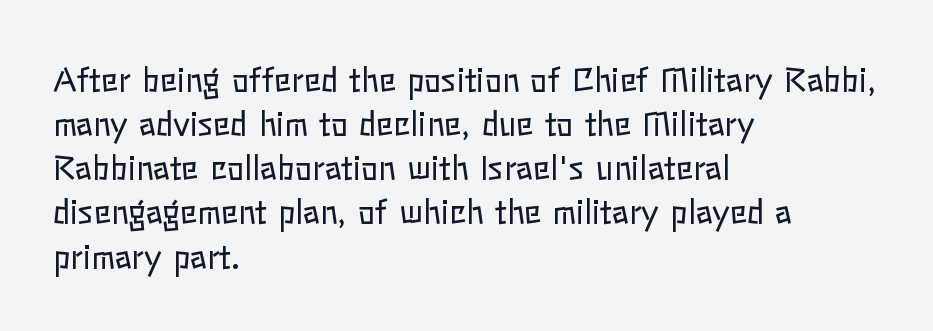
Q: Is the text bold? A: No.
Q: Is the text italic (slanted)? A: No, it is upright.
Q: Is the text underlined? A: No.
Q: How is the paragraph aligned? A: Left-aligned.
Q: Is the spacing between letters normal or unusually wide? A: Normal.
Q: Is the spacing between lines tight, normal or loose? A: Normal.
Q: Width (condensed, normal, or wide)? A: Normal.
Q: Stroke contrast? A: Low.
Q: x-height? A: Medium.
Q: Monospaced? A: No.
